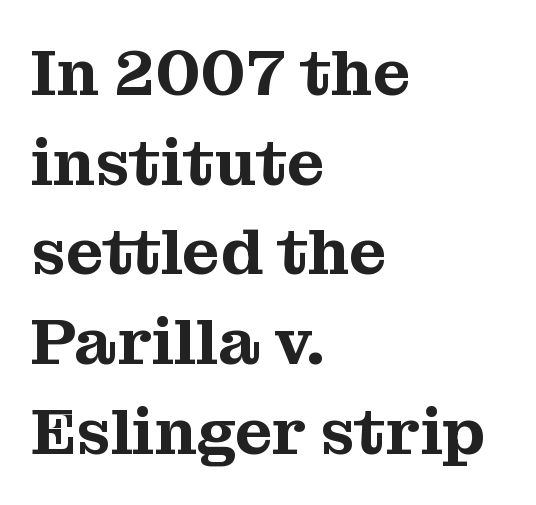
{"serif": "yes", "italic": "no", "width": "normal", "stroke_contrast": "medium", "x_height": "medium", "monospaced": "no", "underline": "no", "align": "left", "line_spacing": "normal", "line_spacing_ratio": 1.38, "letter_spacing": "normal", "letter_spacing_em": 0.0, "glyph_px": 65}
